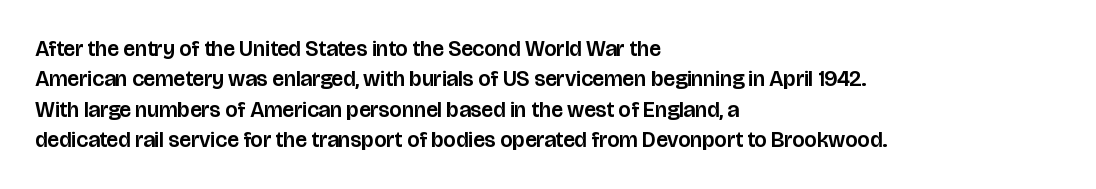
{"italic": "no", "underline": "no", "align": "left", "line_spacing": "normal", "line_spacing_ratio": 1.38, "letter_spacing": "normal", "letter_spacing_em": 0.0, "glyph_px": 22}
